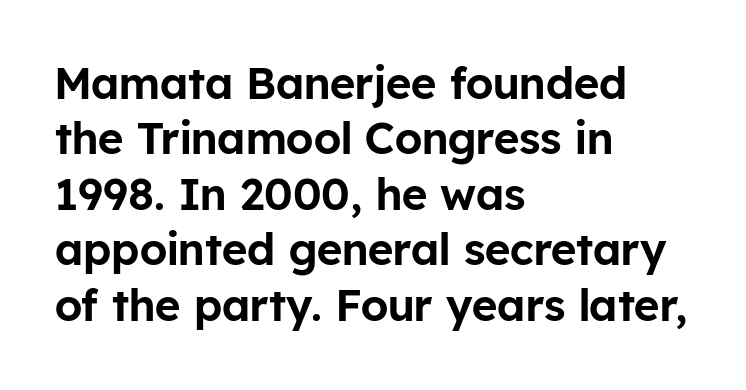
If you drew a line through each stem, it would be perfectly vertical. You can tell from the bare stems that sans-serif type was used. The rendering uses natural spacing where letterforms have individual widths. Caption: standard tracking, unaltered. Short and long lines alike share a common starting point at left. Quick note: underline off.
